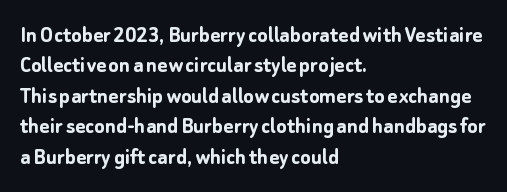
The glyphs are unaccompanied by any horizontal stroke below them. The leading is moderate, giving the passage an even texture. Left-aligned paragraph, ragged on the right. A full-strength bold gives these letters their thick strokes. This sample uses an upright cut, with every glyph sitting square on the baseline.
